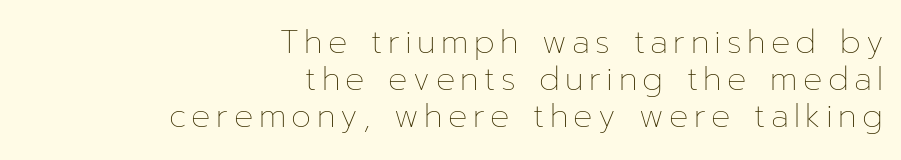
The image shows 32 px thin type, upright; set right-aligned, line spacing 1.16x, not underlined; low stroke contrast and a medium x-height.
